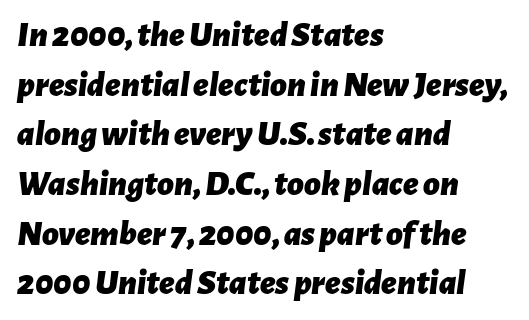
Q: Is the text bold? A: Yes.
Q: Is the text italic (slanted)? A: Yes, it leans right by about 7 degrees.
Q: Is the text underlined? A: No.
Q: How is the paragraph aligned? A: Left-aligned.
Q: Is the spacing between letters normal or unusually wide? A: Normal.
Q: Is the spacing between lines tight, normal or loose? A: Normal.
Q: Width (condensed, normal, or wide)? A: Normal.
Q: Stroke contrast? A: Low.
Q: x-height? A: Medium.
Q: Monospaced? A: No.
